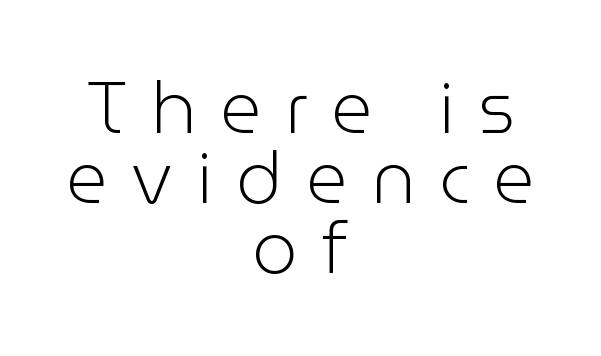
The image shows 72 px light sans-serif type, upright; set centered, tight line spacing (0.97x), unusually wide letter spacing (+0.33 em), not underlined; low stroke contrast and a medium x-height.
